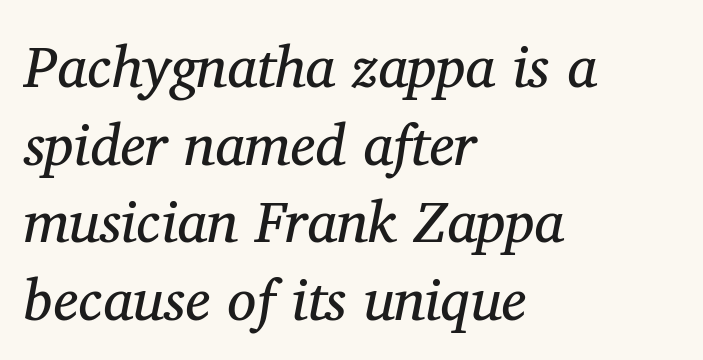
Q: Is the text bold? A: No.
Q: Is the text italic (slanted)? A: Yes, it leans right by about 11 degrees.
Q: Is the typeface a serif or a sans-serif typeface? A: Serif.
Q: Is the text underlined? A: No.
Q: How is the paragraph aligned? A: Left-aligned.
Q: Is the spacing between letters normal or unusually wide? A: Normal.
Q: Is the spacing between lines tight, normal or loose? A: Normal.
Q: Width (condensed, normal, or wide)? A: Normal.
Q: Stroke contrast? A: Medium.
Q: x-height? A: Medium.
Q: Monospaced? A: No.
